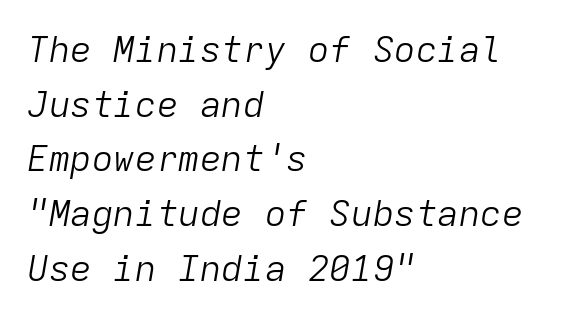
Every row of glyphs begins at an identical x-position on the left. Line spacing here is normal. You could call the tracking neutral — neither tight nor loose. In terms of posture, this sample is oblique. This is not heavy type; no bold has been used.
